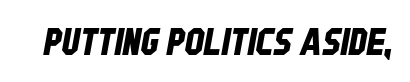
Observe the ordinary spacing: letters are neighbours, not strangers. Lines of text with bare space underneath. Type style note: lacks serifs. Each letter keeps its own natural width here, so spacing adapts to shape.
